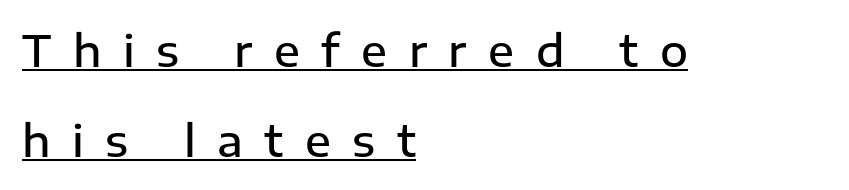
Q: Is the text bold? A: Semi-bold.
Q: Is the text italic (slanted)? A: No, it is upright.
Q: Is the typeface a serif or a sans-serif typeface? A: Sans-serif.
Q: Is the text underlined? A: Yes.
Q: How is the paragraph aligned? A: Left-aligned.
Q: Is the spacing between letters normal or unusually wide? A: Unusually wide.
Q: Is the spacing between lines tight, normal or loose? A: Loose.
Q: Width (condensed, normal, or wide)? A: Normal.
Q: Stroke contrast? A: Low.
Q: x-height? A: Medium.
Q: Monospaced? A: No.
